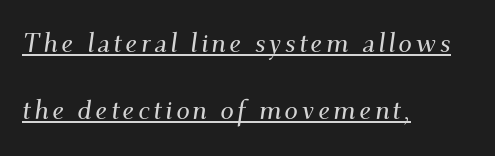
Q: Is the text italic (slanted)? A: Yes, it leans right by about 9 degrees.
Q: Is the text underlined? A: Yes.
Q: How is the paragraph aligned? A: Left-aligned.
Q: Is the spacing between lines tight, normal or loose? A: Loose.
